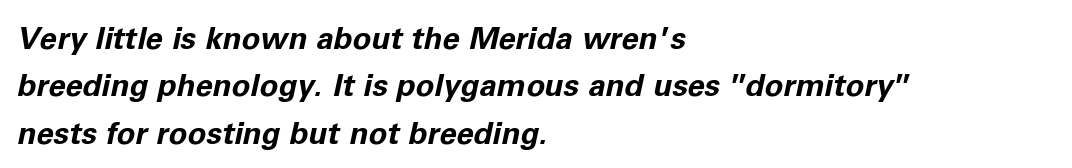
{"italic": "yes", "lean": "right", "slant_degrees": 11, "bold": "yes", "weight": "bold", "width": "normal", "stroke_contrast": "low", "x_height": "medium", "monospaced": "no", "underline": "no", "align": "left", "line_spacing": "normal", "line_spacing_ratio": 1.53, "letter_spacing": "normal", "letter_spacing_em": 0.0, "glyph_px": 31}
